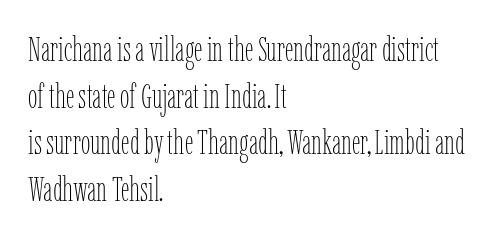
Q: Is the text bold? A: No.
Q: Is the text italic (slanted)? A: No, it is upright.
Q: Is the text underlined? A: No.
Q: How is the paragraph aligned? A: Left-aligned.
Q: Is the spacing between letters normal or unusually wide? A: Normal.
Q: Is the spacing between lines tight, normal or loose? A: Normal.
Q: Width (condensed, normal, or wide)? A: Condensed.
Q: Stroke contrast? A: Low.
Q: x-height? A: Medium.
Q: Monospaced? A: No.
